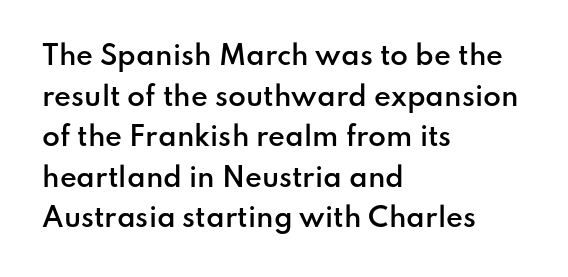
The image shows 26 px text type, upright; set left-aligned, normal line spacing (1.56x), normal letter spacing, not underlined.
